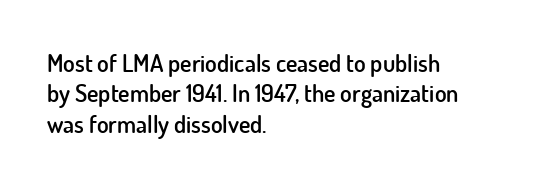
The image shows 24 px text type, upright; set left-aligned, normal line spacing (1.27x), normal letter spacing, not underlined.
